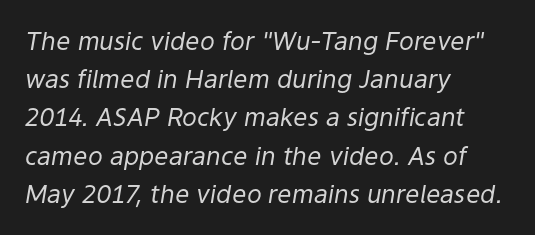
The image shows 25 px text type, italic (leaning right); set left-aligned, normal line spacing (1.53x), normal letter spacing, not underlined.
